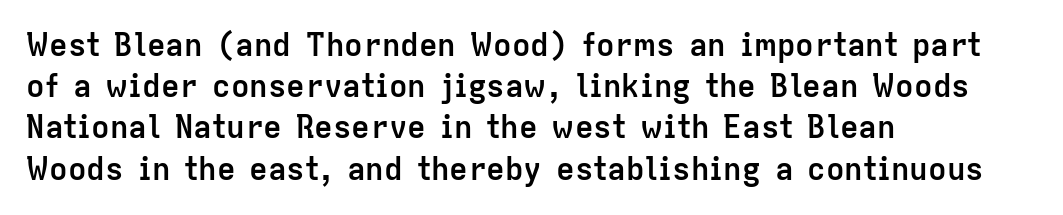
Summary of vertical rhythm: regular, with standard interline spacing. Descenders hang freely into open space. Does the type have serifs? No, each stem ends abruptly. The rendering anchors every line to the left-hand side. Varying glyph widths throughout — classic text-font behaviour.
